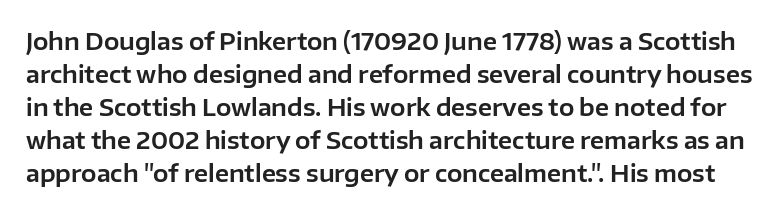
Q: Is the text italic (slanted)? A: No, it is upright.
Q: Is the text underlined? A: No.
Q: Is the spacing between letters normal or unusually wide? A: Normal.
Q: Is the spacing between lines tight, normal or loose? A: Normal.
